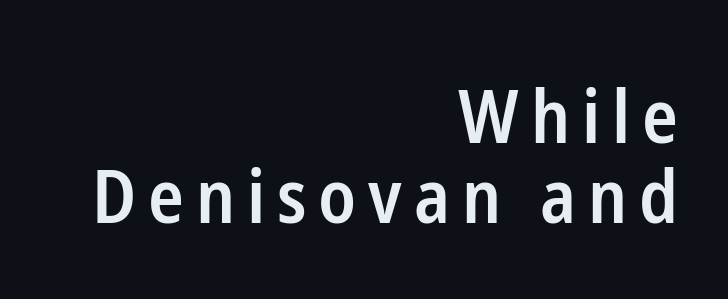
The image shows 74 px semibold, condensed sans-serif type, upright; set right-aligned, tight line spacing (1.08x), not underlined; low stroke contrast and a medium x-height.
